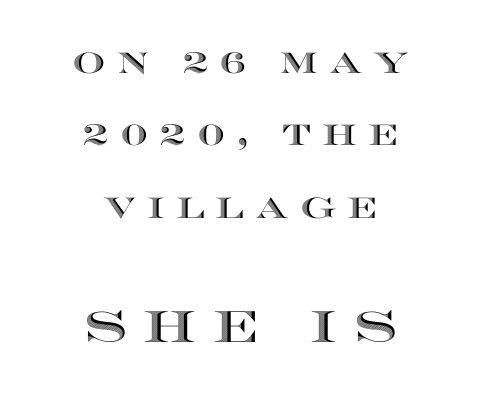
Q: Is the text italic (slanted)? A: No, it is upright.
Q: Is the text underlined? A: No.
Q: How is the paragraph aligned? A: Centered.
Q: Is the spacing between letters normal or unusually wide? A: Unusually wide.
Q: Is the spacing between lines tight, normal or loose? A: Loose.
Q: Which block of text is set in a larger size, the first (top) or the second (bottom)? A: The second (bottom) one.
Q: Width (condensed, normal, or wide)? A: Wide.
Q: x-height? A: Large.
Q: Monospaced? A: No.
